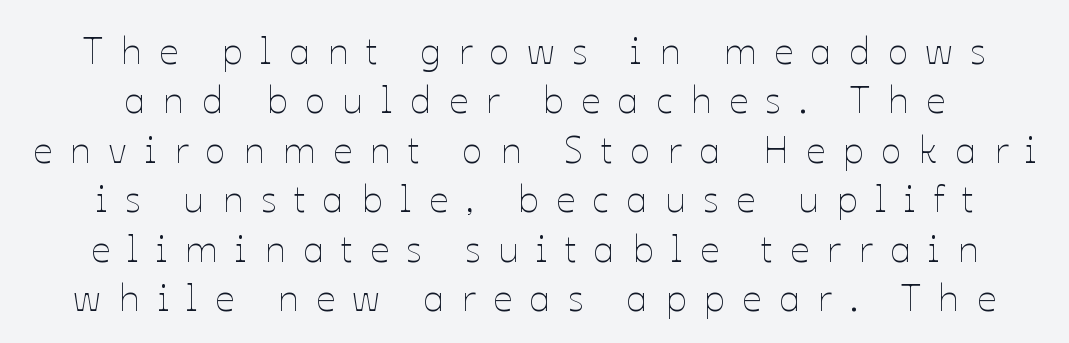
{"italic": "no", "bold": "no", "weight": "thin", "width": "normal", "stroke_contrast": "low", "x_height": "medium", "monospaced": "no", "underline": "no", "line_spacing": "normal", "line_spacing_ratio": 1.3, "letter_spacing": "wide", "letter_spacing_em": 0.46, "glyph_px": 38}
